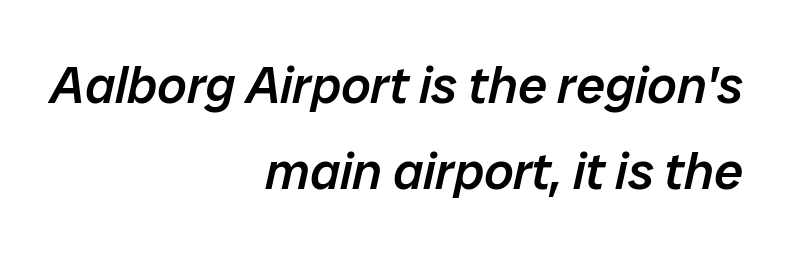
The image shows 52 px semibold type, italic (leaning right); set right-aligned, normal line spacing (1.66x), normal letter spacing, not underlined; low stroke contrast and a medium x-height.
